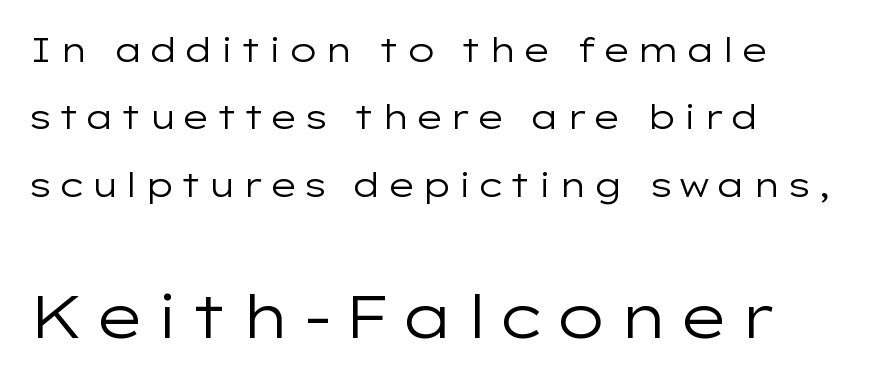
Q: Is the text bold? A: No.
Q: Is the text italic (slanted)? A: No, it is upright.
Q: Is the typeface a serif or a sans-serif typeface? A: Sans-serif.
Q: Is the text underlined? A: No.
Q: How is the paragraph aligned? A: Left-aligned.
Q: Is the spacing between lines tight, normal or loose? A: Loose.
Q: Which block of text is set in a larger size, the first (top) or the second (bottom)? A: The second (bottom) one.
Q: Width (condensed, normal, or wide)? A: Wide.
Q: Stroke contrast? A: Low.
Q: x-height? A: Medium.
Q: Monospaced? A: No.
